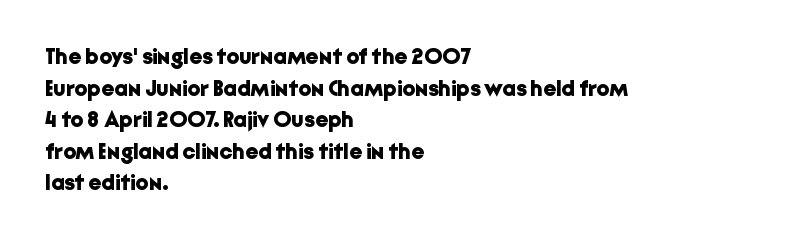
Q: Is the text bold? A: Yes.
Q: Is the text italic (slanted)? A: No, it is upright.
Q: Is the text underlined? A: No.
Q: How is the paragraph aligned? A: Left-aligned.
Q: Is the spacing between letters normal or unusually wide? A: Normal.
Q: Is the spacing between lines tight, normal or loose? A: Normal.
